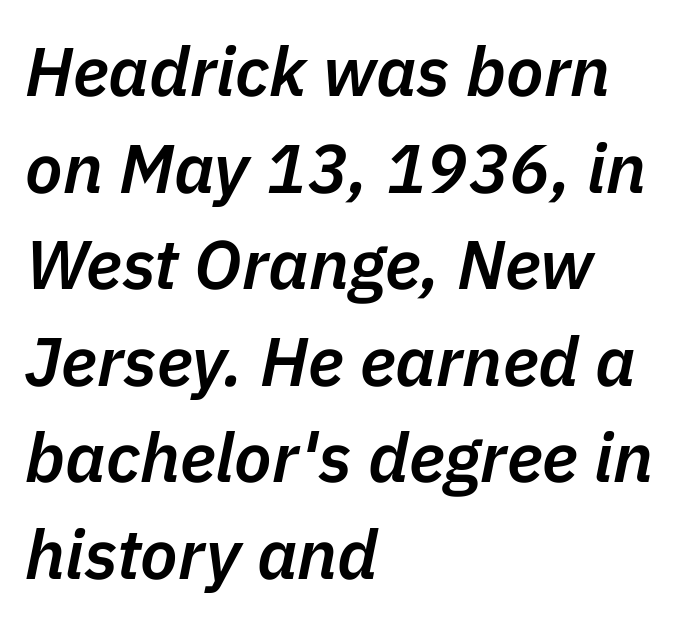
Each letter keeps its own natural width here, so spacing adapts to shape. Line starts are locked; line ends wander. In terms of letterspacing, this is plain default setting. This sample keeps an unexceptional amount of space between lines. Stems and bowls a touch heavier than normal — semibold. The baseline area is clear.
